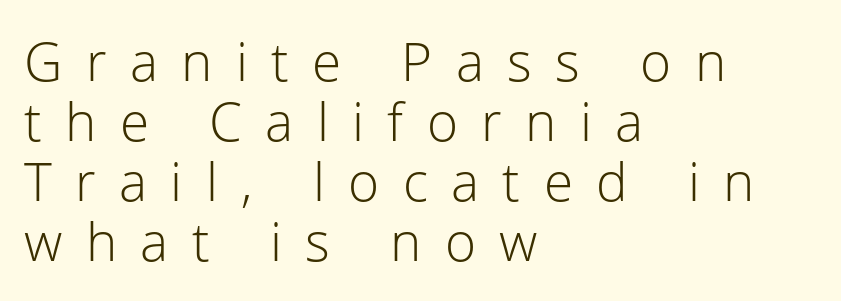
The image shows 53 px light sans-serif type, upright; set left-aligned, tight line spacing (1.13x), unusually wide letter spacing (+0.44 em), not underlined; low stroke contrast and a medium x-height.
